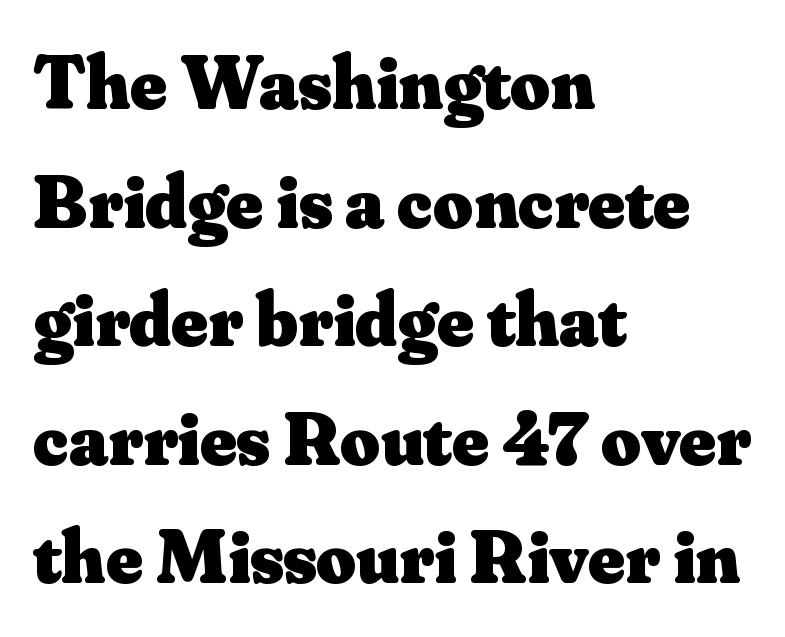
Q: Is the text bold? A: Yes.
Q: Is the text italic (slanted)? A: No, it is upright.
Q: Is the typeface a serif or a sans-serif typeface? A: Serif.
Q: Is the text underlined? A: No.
Q: How is the paragraph aligned? A: Left-aligned.
Q: Is the spacing between letters normal or unusually wide? A: Normal.
Q: Is the spacing between lines tight, normal or loose? A: Normal.
Q: Width (condensed, normal, or wide)? A: Normal.
Q: Stroke contrast? A: Medium.
Q: x-height? A: Small.
Q: Monospaced? A: No.
